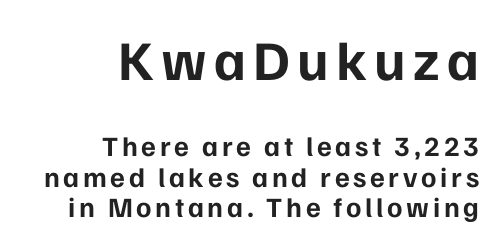
Q: Is the text bold? A: Yes.
Q: Is the text italic (slanted)? A: No, it is upright.
Q: Is the typeface a serif or a sans-serif typeface? A: Sans-serif.
Q: Is the text underlined? A: No.
Q: How is the paragraph aligned? A: Right-aligned.
Q: Is the spacing between lines tight, normal or loose? A: Tight.
Q: Which block of text is set in a larger size, the first (top) or the second (bottom)? A: The first (top) one.
Q: Width (condensed, normal, or wide)? A: Normal.
Q: Stroke contrast? A: Low.
Q: x-height? A: Medium.
Q: Monospaced? A: No.
